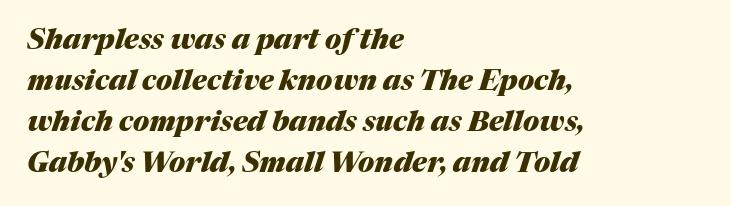
The image shows 28 px heavy type, italic (leaning right); set left-aligned, normal line spacing (1.46x), normal letter spacing, not underlined; medium stroke contrast and a medium x-height.
